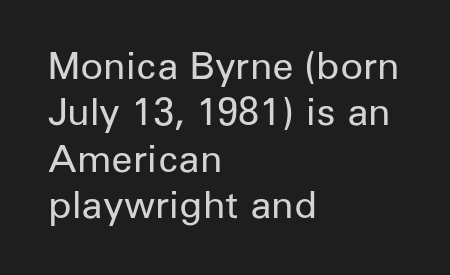
The image shows 38 px regular-weight sans-serif type, upright; set left-aligned, line spacing 1.22x, normal letter spacing, not underlined; low stroke contrast and a medium x-height.
